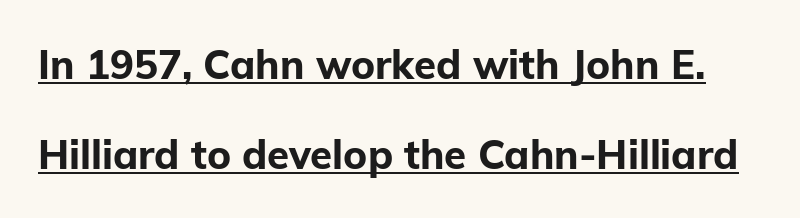
A sans-serif font was chosen for this passage. The glyphs have the mass of a bold cut. Looks like regular typesetting: each glyph gets only the width it needs. Compared with typical body copy, the letter spacing here is the same. You could fit nearly another row in the gap between these rows.
